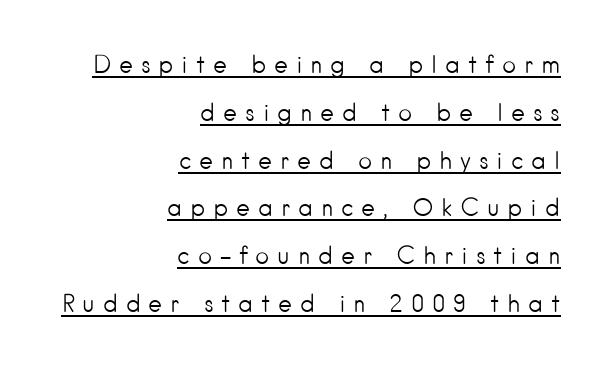
The lettering stays uniformly vertical, giving the passage a roman look. Honestly, the letter spacing is so wide it's the main thing you notice. A typesetter would call this leading open, well beyond the default. The lettering is marked with a stroke running underneath it. A quiet, ordinary-to-light weight characterises the typeface. Which margin do the lines hug? The right one — the left edge is uneven.
